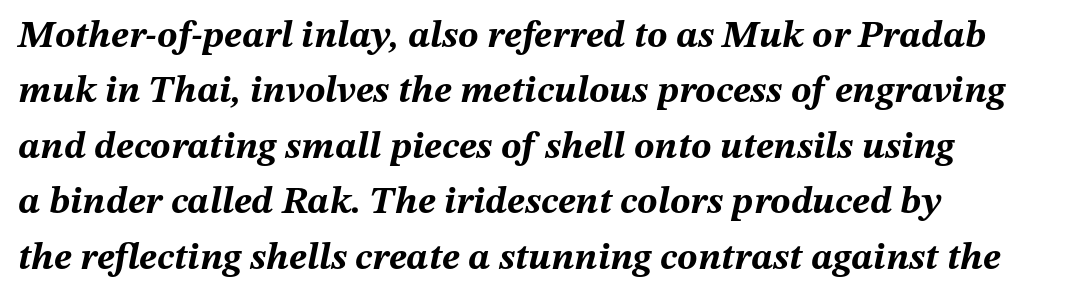
The image shows 38 px bold type, italic (leaning right); set left-aligned, normal line spacing (1.46x), normal letter spacing, not underlined; medium stroke contrast and a medium x-height.
